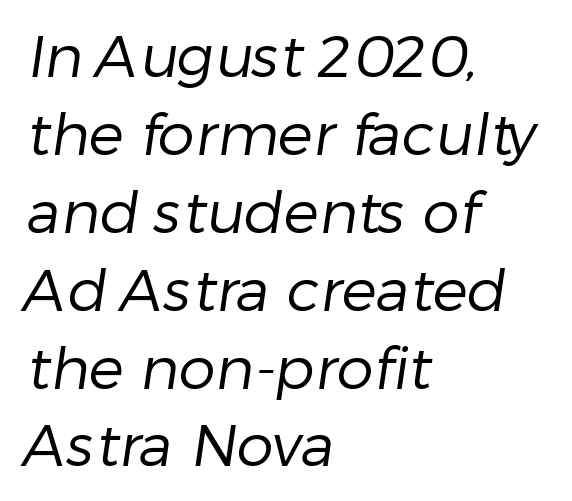
The image shows 59 px regular-weight sans-serif type; set left-aligned, normal line spacing (1.32x), normal letter spacing, not underlined; low stroke contrast and a medium x-height.
